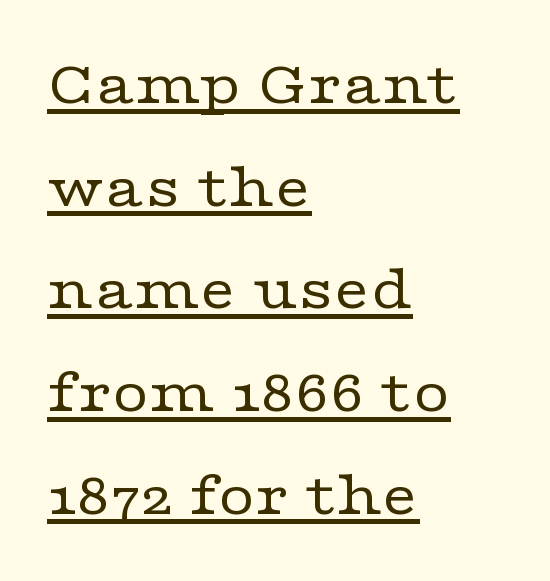
The image shows 63 px regular-weight, wide serif type, upright; set left-aligned, normal line spacing (1.63x), normal letter spacing, underlined; low stroke contrast and a medium x-height.
